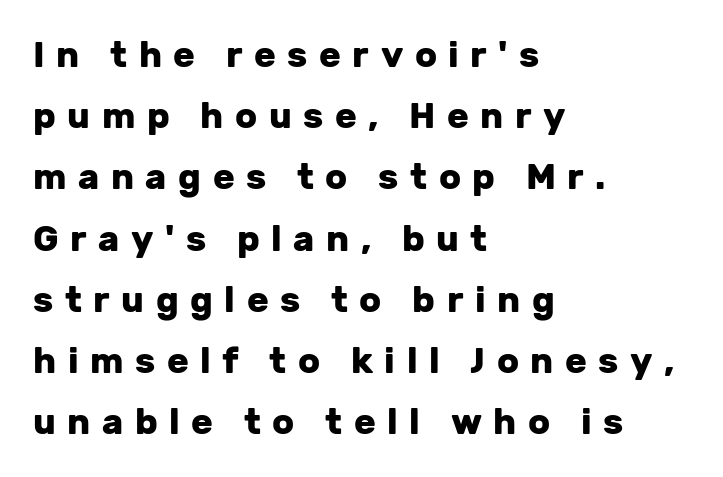
Left-aligned paragraph, ragged on the right. A typesetter would label this face a sans. Bold? Absolutely — the strokes are thick and heavy. Only glyphs here, with clear space below each row.
